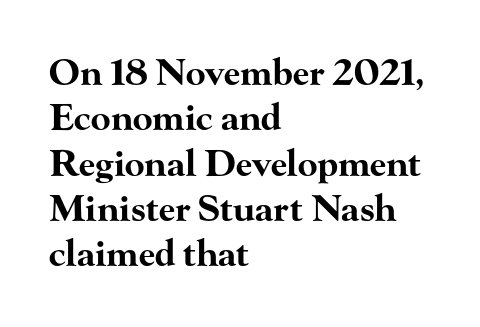
Q: Is the text bold? A: Yes.
Q: Is the text italic (slanted)? A: No, it is upright.
Q: Is the typeface a serif or a sans-serif typeface? A: Serif.
Q: Is the text underlined? A: No.
Q: How is the paragraph aligned? A: Left-aligned.
Q: Is the spacing between letters normal or unusually wide? A: Normal.
Q: Is the spacing between lines tight, normal or loose? A: Normal.
Q: Width (condensed, normal, or wide)? A: Wide.
Q: Stroke contrast? A: High.
Q: x-height? A: Small.
Q: Monospaced? A: No.
